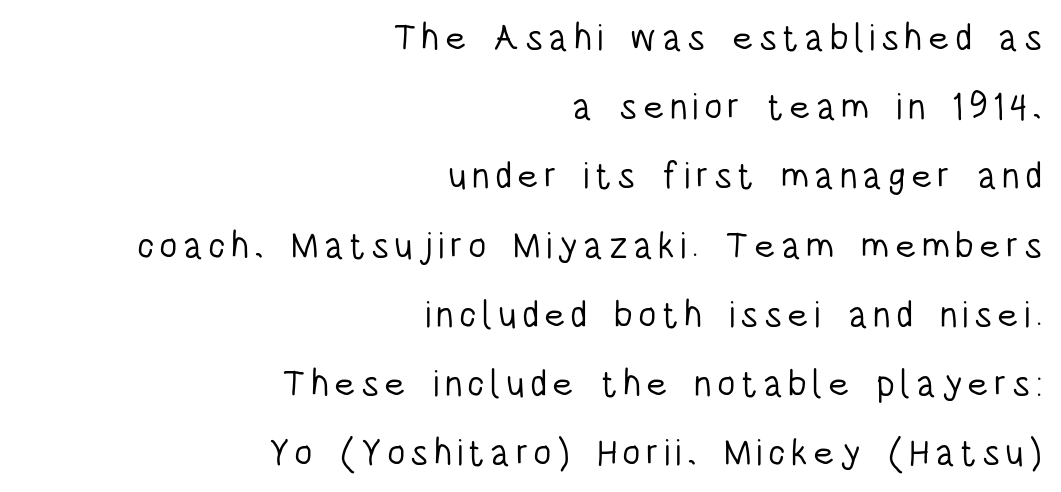
{"serif": "no", "italic": "no", "bold": "no", "weight": "light", "width": "condensed", "stroke_contrast": "low", "x_height": "large", "monospaced": "no", "underline": "no", "align": "right", "line_spacing_ratio": 1.87, "glyph_px": 37}
